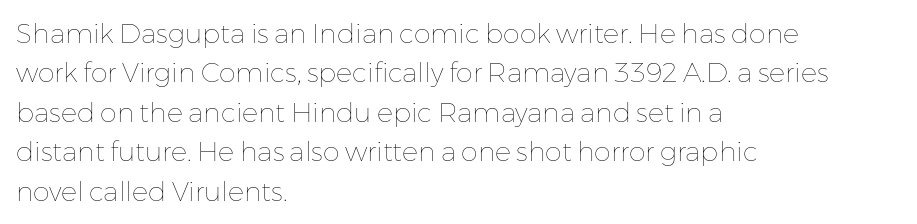
Quick note: not italic, upright. Is the stroke heavy? The answer is a plain regular-or-lighter. The setting favours the left margin, as ordinary paragraphs usually do. Has an underline been added? It has not. Tracking here is standard; glyphs follow each other at the usual distance. Line spacing here is normal.
